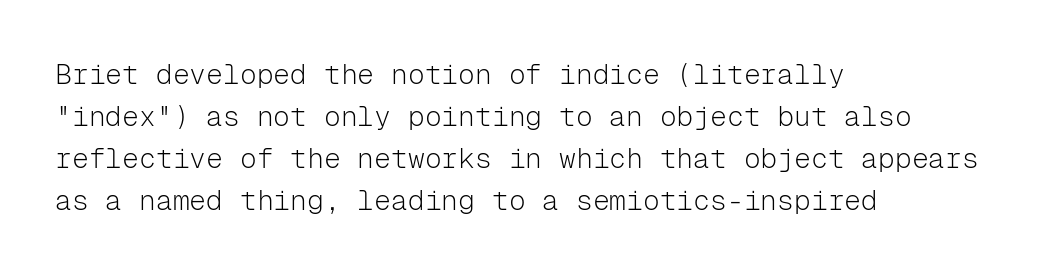
Q: Is the text bold? A: No.
Q: Is the text italic (slanted)? A: No, it is upright.
Q: Is the typeface a serif or a sans-serif typeface? A: Sans-serif.
Q: Is the text underlined? A: No.
Q: How is the paragraph aligned? A: Left-aligned.
Q: Is the spacing between letters normal or unusually wide? A: Normal.
Q: Is the spacing between lines tight, normal or loose? A: Normal.
Q: Width (condensed, normal, or wide)? A: Normal.
Q: Stroke contrast? A: Low.
Q: x-height? A: Medium.
Q: Monospaced? A: Yes.
